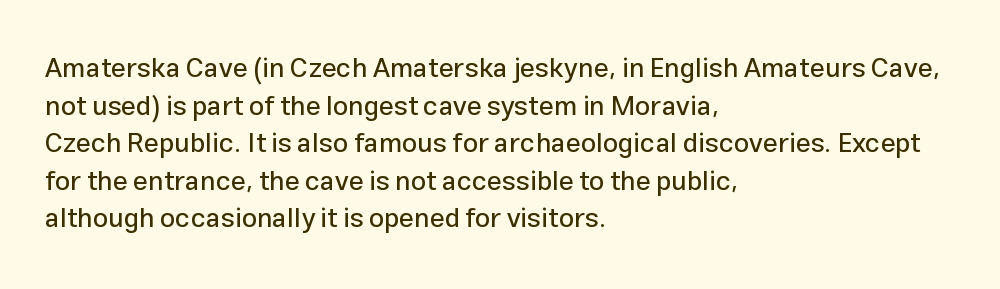
Plain, unruled lines of type. The lines in this sample share a left origin and differ only in where they stop. The specimen reads as upright at a glance. Letter spacing: default. If you measured baseline to baseline, you'd find a middling distance.
